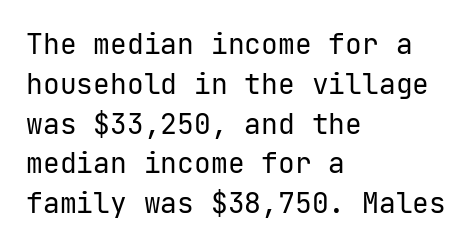
The image shows 28 px regular-weight sans-serif type, upright, monospaced; set left-aligned, normal line spacing (1.42x), normal letter spacing, not underlined; low stroke contrast and a medium x-height.
